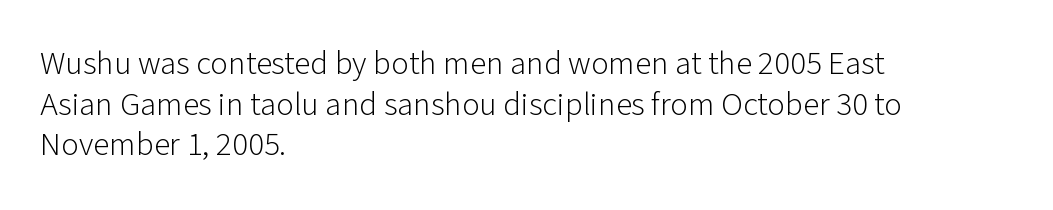
{"serif": "no", "italic": "no", "bold": "no", "weight": "light", "width": "normal", "stroke_contrast": "low", "x_height": "medium", "monospaced": "no", "underline": "no", "align": "left", "line_spacing_ratio": 1.23, "letter_spacing": "normal", "letter_spacing_em": 0.0, "glyph_px": 33}
